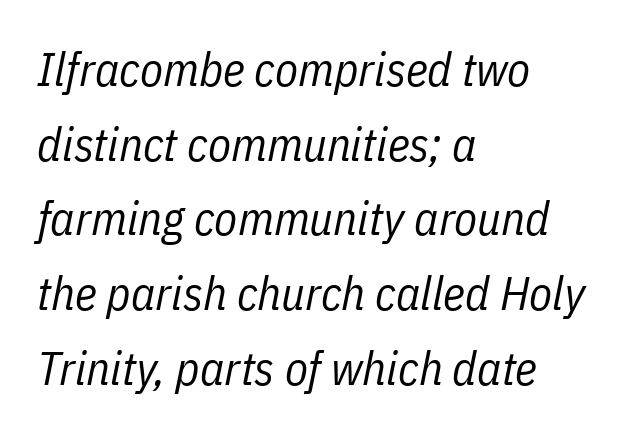
The image shows 47 px regular-weight, condensed type, italic (leaning right); set left-aligned, normal line spacing (1.59x), normal letter spacing, not underlined; low stroke contrast and a medium x-height.
